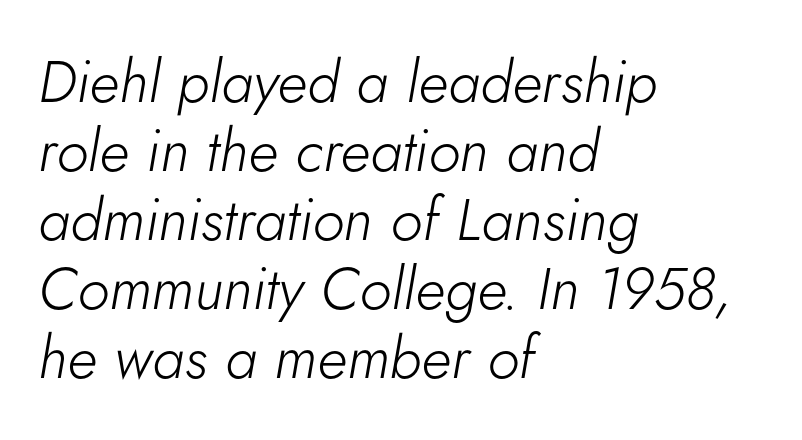
The image shows 59 px light type, italic (leaning right); set left-aligned, line spacing 1.17x, normal letter spacing, not underlined; low stroke contrast and a small x-height.
